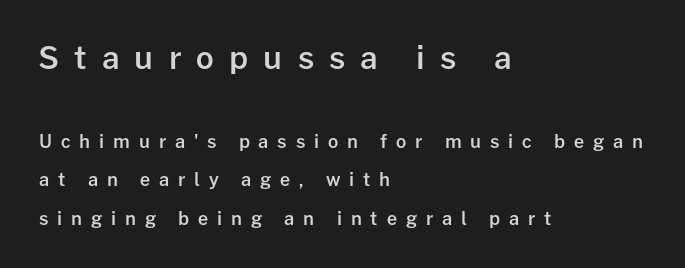
Q: Is the text bold? A: Semi-bold.
Q: Is the text italic (slanted)? A: No, it is upright.
Q: Is the typeface a serif or a sans-serif typeface? A: Sans-serif.
Q: Is the text underlined? A: No.
Q: How is the paragraph aligned? A: Left-aligned.
Q: Is the spacing between letters normal or unusually wide? A: Unusually wide.
Q: Is the spacing between lines tight, normal or loose? A: Loose.
Q: Which block of text is set in a larger size, the first (top) or the second (bottom)? A: The first (top) one.
Q: Width (condensed, normal, or wide)? A: Normal.
Q: Stroke contrast? A: Low.
Q: x-height? A: Medium.
Q: Monospaced? A: No.
